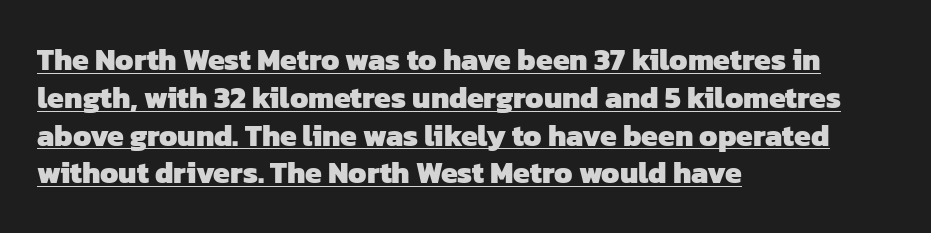
The characters look thick and weighty, a clear bold. This sample keeps an unexceptional amount of space between lines. Does extra space separate the letters? No, they use regular spacing. Does the copy run flush right? No — it runs flush left. You could not count columns in this text — the font is proportionally spaced. Check where the strokes stop: nothing finishes them off — pure sans.
